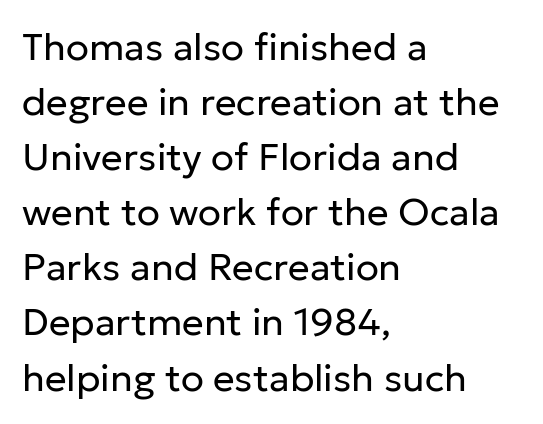
Q: Is the text bold? A: No.
Q: Is the text italic (slanted)? A: No, it is upright.
Q: Is the typeface a serif or a sans-serif typeface? A: Sans-serif.
Q: Is the text underlined? A: No.
Q: How is the paragraph aligned? A: Left-aligned.
Q: Is the spacing between letters normal or unusually wide? A: Normal.
Q: Is the spacing between lines tight, normal or loose? A: Normal.
Q: Width (condensed, normal, or wide)? A: Normal.
Q: Stroke contrast? A: Low.
Q: x-height? A: Medium.
Q: Monospaced? A: No.
